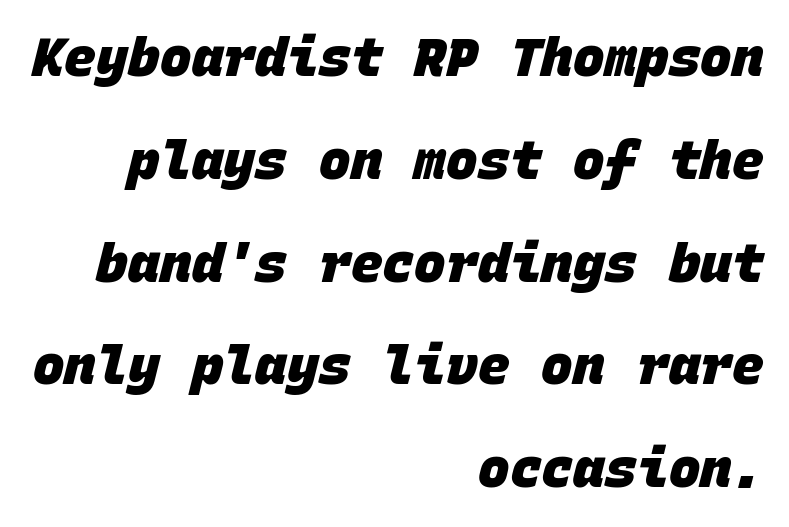
Note the uniform advance width — an 'i' takes as much space as an 'm'. The letters sit at their default tracking, neither squeezed nor spread. These lines stack with their right ends in a neat column. The strokes are fattened all the way to bold.
